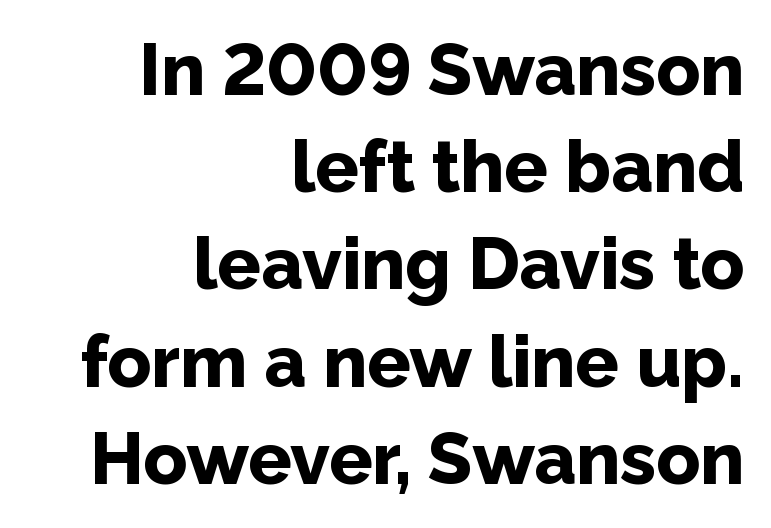
{"serif": "no", "italic": "no", "bold": "yes", "weight": "bold", "width": "normal", "stroke_contrast": "low", "x_height": "medium", "monospaced": "no", "underline": "no", "align": "right", "line_spacing": "normal", "line_spacing_ratio": 1.35, "letter_spacing": "normal", "letter_spacing_em": 0.0, "glyph_px": 72}
